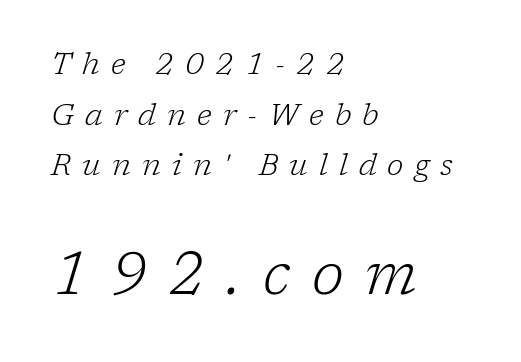
Do the characters align in a grid? No, the font is proportional. Letter spacing: wide. Reading down the column, the eye jumps a familiar distance to each next line. The letterforms sit at book weight or below. Line beginnings align vertically; line endings do not.
